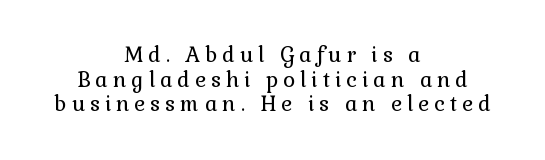
The image shows 21 px text type, upright; set centered, line spacing 1.17x, unusually wide letter spacing (+0.23 em), not underlined.
